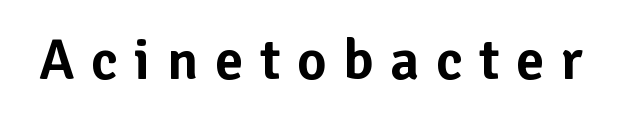
Q: Is the text italic (slanted)? A: No, it is upright.
Q: Is the typeface a serif or a sans-serif typeface? A: Sans-serif.
Q: Is the text underlined? A: No.
Q: Is the spacing between letters normal or unusually wide? A: Unusually wide.
Q: Width (condensed, normal, or wide)? A: Normal.
Q: Stroke contrast? A: Low.
Q: x-height? A: Medium.
Q: Monospaced? A: No.
